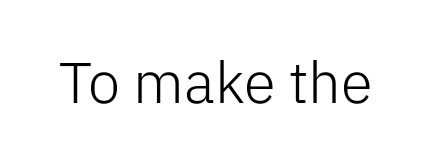
Serif or sans? Sans — the stroke terminals are bare. Has an underline been added? It has not. Do the characters align in a grid? No, the font is proportional. The type sits square on the baseline with zero lean. In terms of letterspacing, this is plain default setting.
